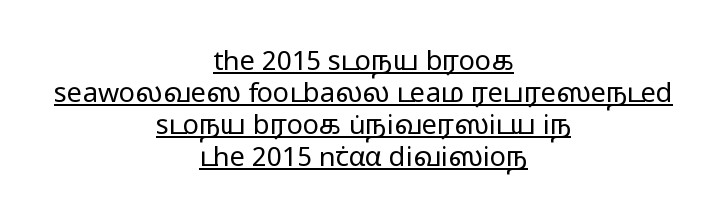
{"italic": "no", "bold": "no", "underline": "yes", "align": "center", "line_spacing_ratio": 1.18, "letter_spacing": "normal", "letter_spacing_em": 0.0, "glyph_px": 27}
